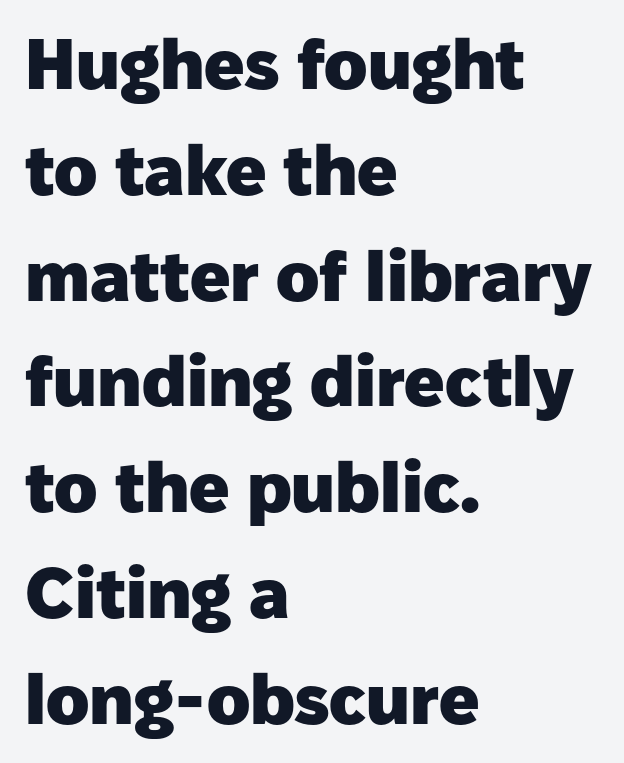
Q: Is the text bold? A: Yes.
Q: Is the text italic (slanted)? A: No, it is upright.
Q: Is the typeface a serif or a sans-serif typeface? A: Sans-serif.
Q: Is the text underlined? A: No.
Q: How is the paragraph aligned? A: Left-aligned.
Q: Is the spacing between letters normal or unusually wide? A: Normal.
Q: Is the spacing between lines tight, normal or loose? A: Normal.
Q: Width (condensed, normal, or wide)? A: Normal.
Q: Stroke contrast? A: Low.
Q: x-height? A: Medium.
Q: Monospaced? A: No.
